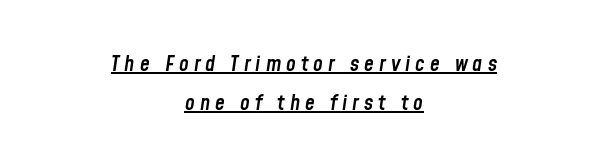
The image shows 22 px text type, italic (leaning right); set centered, line spacing 1.77x, unusually wide letter spacing (+0.23 em), underlined.
